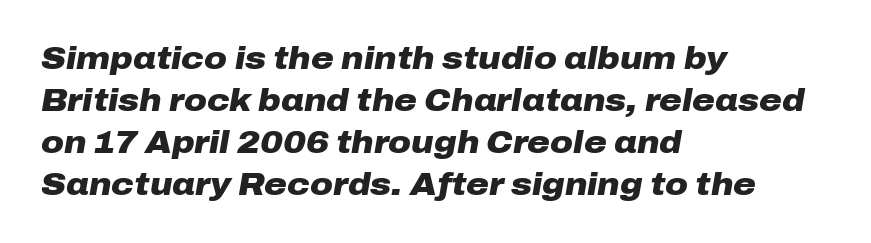
You could call the tracking neutral — neither tight nor loose. Short and long lines alike share a common starting point at left. Set as a true bold cut, around the 700 mark. Anything drawn beneath the words? Only blank space. Style check: oblique. Whoever set this chose a conventional vertical rhythm.
